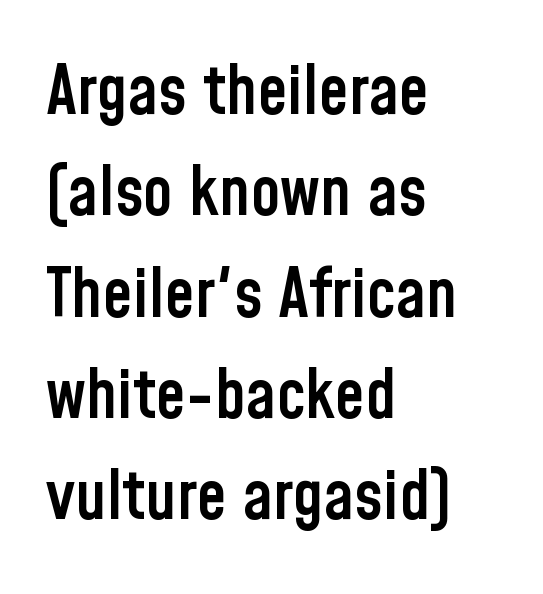
Q: Is the text bold? A: Semi-bold.
Q: Is the text italic (slanted)? A: No, it is upright.
Q: Is the typeface a serif or a sans-serif typeface? A: Sans-serif.
Q: Is the text underlined? A: No.
Q: How is the paragraph aligned? A: Left-aligned.
Q: Is the spacing between letters normal or unusually wide? A: Normal.
Q: Is the spacing between lines tight, normal or loose? A: Normal.
Q: Width (condensed, normal, or wide)? A: Condensed.
Q: Stroke contrast? A: Low.
Q: x-height? A: Medium.
Q: Monospaced? A: No.
